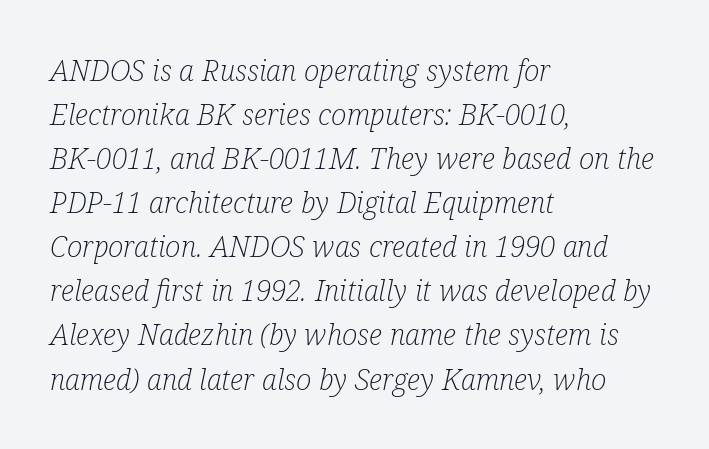
Q: Is the text bold? A: No.
Q: Is the text italic (slanted)? A: Yes, it leans right by about 12 degrees.
Q: Is the typeface a serif or a sans-serif typeface? A: Serif.
Q: Is the text underlined? A: No.
Q: How is the paragraph aligned? A: Left-aligned.
Q: Is the spacing between letters normal or unusually wide? A: Normal.
Q: Is the spacing between lines tight, normal or loose? A: Normal.
Q: Width (condensed, normal, or wide)? A: Condensed.
Q: Stroke contrast? A: Low.
Q: x-height? A: Medium.
Q: Monospaced? A: No.
